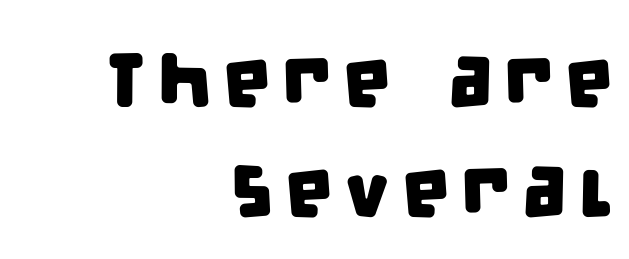
{"serif": "no", "width": "condensed", "stroke_contrast": "low", "x_height": "large", "monospaced": "no", "underline": "no", "align": "right", "line_spacing": "normal", "line_spacing_ratio": 1.45, "glyph_px": 76}
